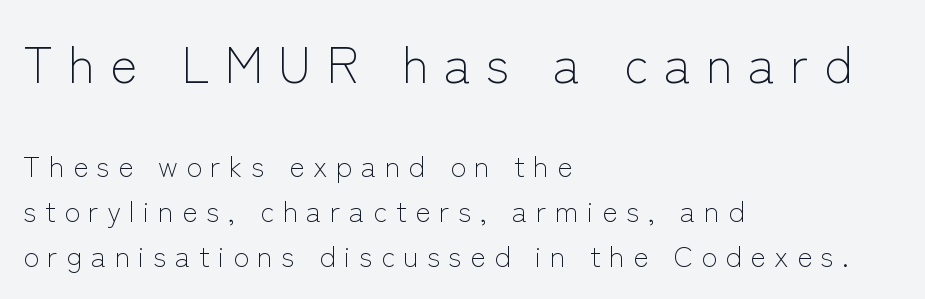
The image shows 51 px light sans-serif type, upright; set left-aligned, normal line spacing (1.55x), unusually wide letter spacing (+0.29 em), not underlined; the first (top) block is 1.76x larger; low stroke contrast and a medium x-height.
